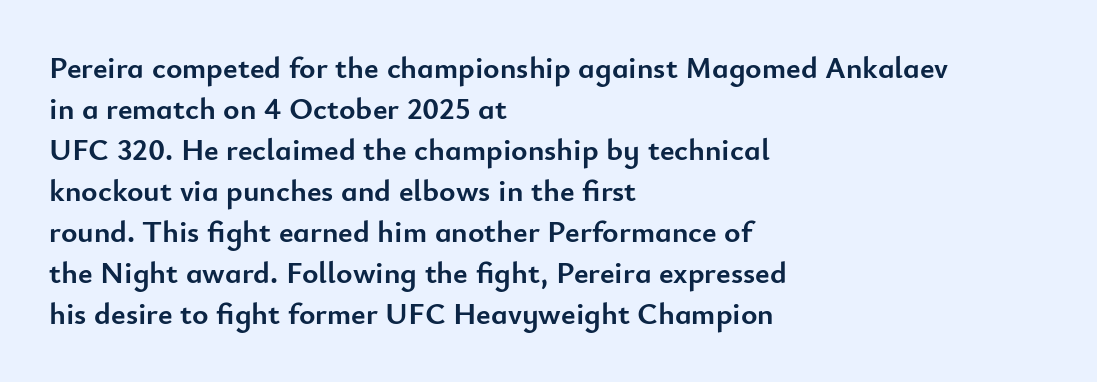
The image shows 31 px semibold sans-serif type, upright; set left-aligned, normal line spacing (1.32x), normal letter spacing, not underlined; low stroke contrast and a small x-height.
